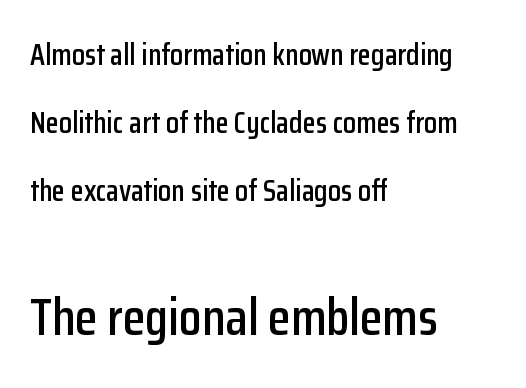
Q: Is the text italic (slanted)? A: No, it is upright.
Q: Is the typeface a serif or a sans-serif typeface? A: Sans-serif.
Q: Is the text underlined? A: No.
Q: How is the paragraph aligned? A: Left-aligned.
Q: Is the spacing between letters normal or unusually wide? A: Normal.
Q: Is the spacing between lines tight, normal or loose? A: Loose.
Q: Which block of text is set in a larger size, the first (top) or the second (bottom)? A: The second (bottom) one.
Q: Width (condensed, normal, or wide)? A: Condensed.
Q: Stroke contrast? A: Low.
Q: x-height? A: Medium.
Q: Monospaced? A: No.
